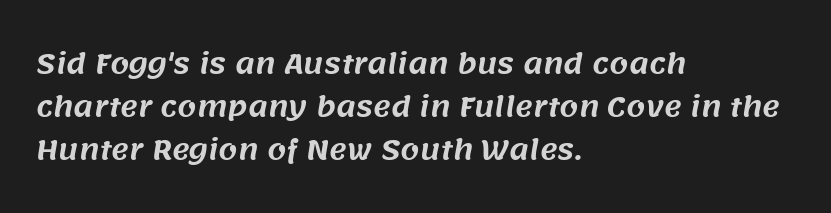
Q: Is the text underlined? A: No.
Q: How is the paragraph aligned? A: Left-aligned.
Q: Is the spacing between letters normal or unusually wide? A: Normal.
Q: Is the spacing between lines tight, normal or loose? A: Normal.
